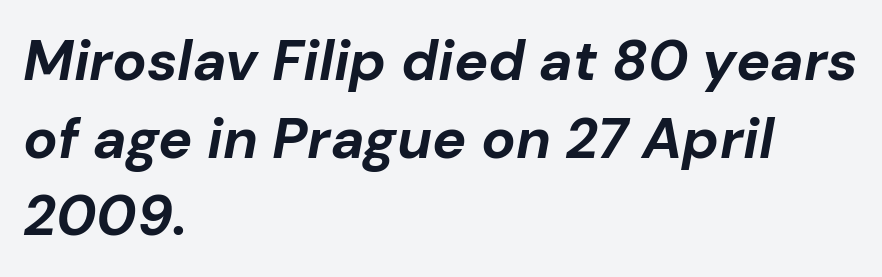
The image shows 57 px bold type, italic (leaning right); set left-aligned, normal line spacing (1.36x), normal letter spacing, not underlined; low stroke contrast and a medium x-height.
